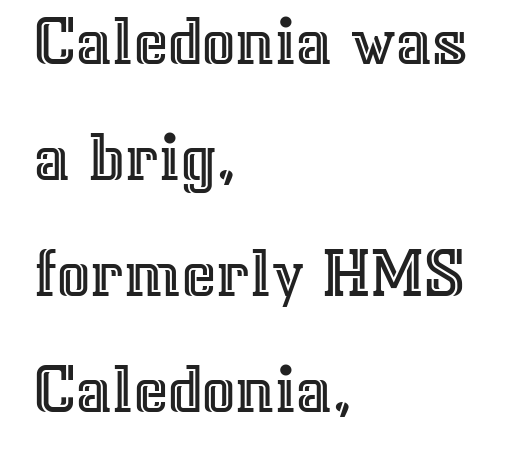
Q: Is the text italic (slanted)? A: No, it is upright.
Q: Is the text underlined? A: No.
Q: How is the paragraph aligned? A: Left-aligned.
Q: Is the spacing between letters normal or unusually wide? A: Normal.
Q: Is the spacing between lines tight, normal or loose? A: Normal.
Q: Width (condensed, normal, or wide)? A: Normal.
Q: x-height? A: Medium.
Q: Monospaced? A: No.
